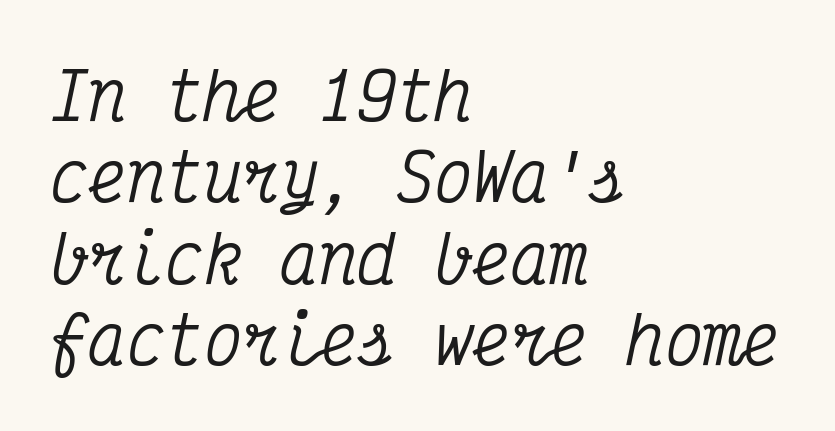
The image shows 64 px condensed serif type, italic (leaning right), monospaced; set left-aligned, normal line spacing (1.27x), normal letter spacing, not underlined; medium stroke contrast and a medium x-height.
